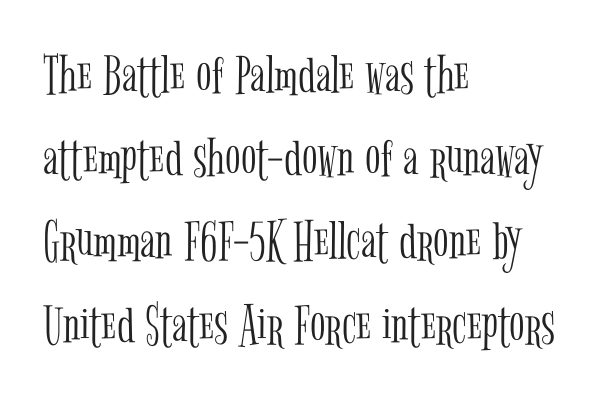
The rows are spaced the way most documents space them. Unlike a clean sans, this face finishes its strokes with serifs. Reading down the block, your eye returns to a fixed left position each line. Glance below the letters and you will spot only blank space.
